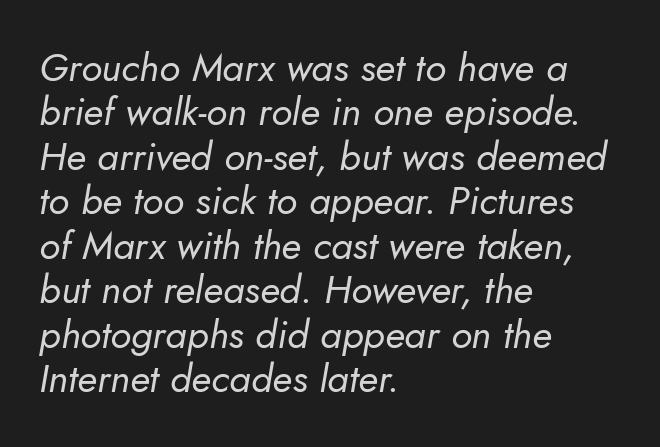
Plain, unruled lines of type. Compared with typical paragraphs, the rows here are closer together. A typesetter would call this proportional, since set widths differ per character. Notice how the stems are inclined rather than vertical — that's the hallmark of italics. Does the copy run flush right? No — it runs flush left. Ink coverage per letter is moderate at most.
